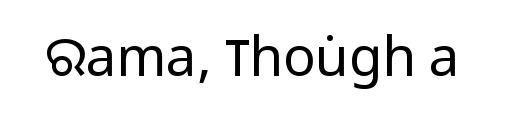
{"serif": "no", "italic": "no", "bold": "no", "weight": "regular", "width": "condensed", "stroke_contrast": "low", "x_height": "large", "monospaced": "no", "underline": "no", "letter_spacing": "normal", "letter_spacing_em": 0.0, "glyph_px": 54}
